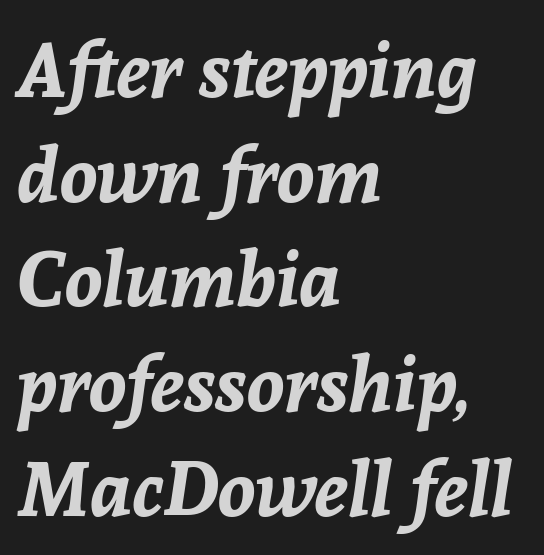
Q: Is the text bold? A: Yes.
Q: Is the text italic (slanted)? A: Yes, it leans right by about 8 degrees.
Q: Is the text underlined? A: No.
Q: How is the paragraph aligned? A: Left-aligned.
Q: Is the spacing between letters normal or unusually wide? A: Normal.
Q: Is the spacing between lines tight, normal or loose? A: Normal.
Q: Width (condensed, normal, or wide)? A: Normal.
Q: Stroke contrast? A: Low.
Q: x-height? A: Medium.
Q: Monospaced? A: No.
